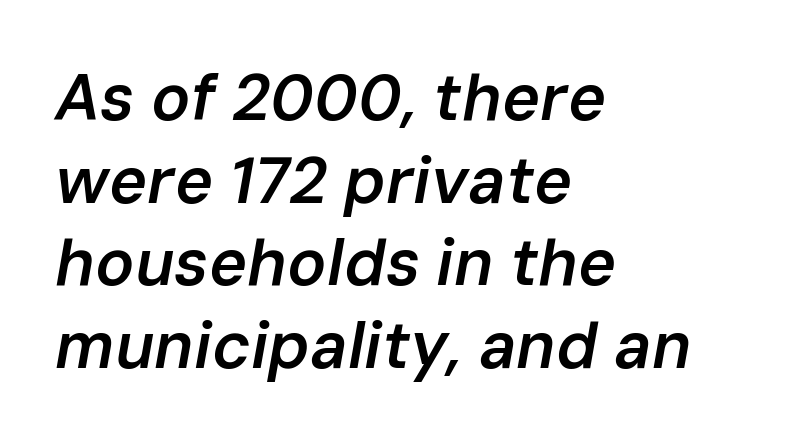
Caption: semibold face, moderately heavy strokes. Note the varied advance widths — an 'i' is clearly narrower than an 'm'. This rendering uses left alignment, leaving the right contour irregular. Students, observe: this is what conventionally led text looks like. Letter spacing: default. Lines of text with bare space underneath.
